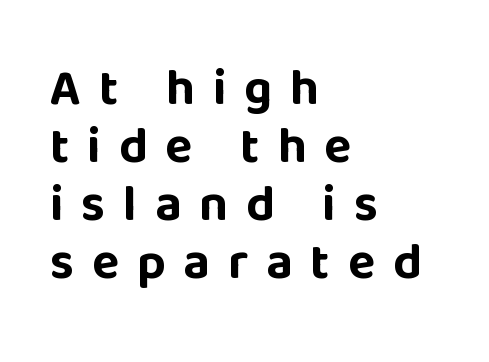
Q: Is the text bold? A: Yes.
Q: Is the text italic (slanted)? A: No, it is upright.
Q: Is the typeface a serif or a sans-serif typeface? A: Sans-serif.
Q: Is the text underlined? A: No.
Q: How is the paragraph aligned? A: Left-aligned.
Q: Is the spacing between letters normal or unusually wide? A: Unusually wide.
Q: Width (condensed, normal, or wide)? A: Normal.
Q: Stroke contrast? A: Low.
Q: x-height? A: Large.
Q: Monospaced? A: No.
